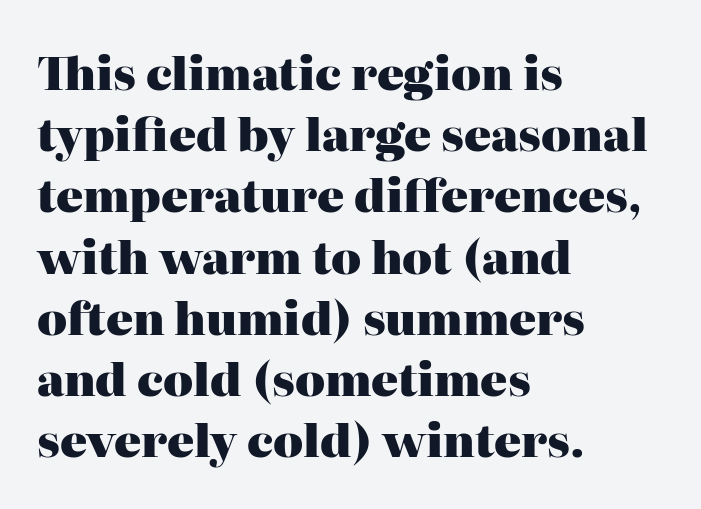
Q: Is the text bold? A: Yes.
Q: Is the text italic (slanted)? A: No, it is upright.
Q: Is the typeface a serif or a sans-serif typeface? A: Serif.
Q: Is the text underlined? A: No.
Q: How is the paragraph aligned? A: Left-aligned.
Q: Is the spacing between letters normal or unusually wide? A: Normal.
Q: Is the spacing between lines tight, normal or loose? A: Normal.
Q: Width (condensed, normal, or wide)? A: Normal.
Q: Stroke contrast? A: High.
Q: x-height? A: Medium.
Q: Monospaced? A: No.
